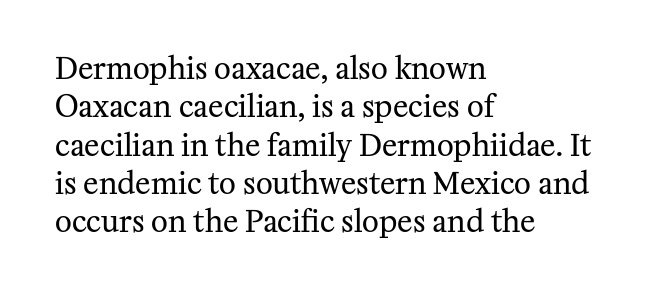
Q: Is the text bold? A: No.
Q: Is the text italic (slanted)? A: No, it is upright.
Q: Is the typeface a serif or a sans-serif typeface? A: Serif.
Q: Is the text underlined? A: No.
Q: How is the paragraph aligned? A: Left-aligned.
Q: Is the spacing between letters normal or unusually wide? A: Normal.
Q: Is the spacing between lines tight, normal or loose? A: Normal.
Q: Width (condensed, normal, or wide)? A: Normal.
Q: Stroke contrast? A: Medium.
Q: x-height? A: Medium.
Q: Monospaced? A: No.
